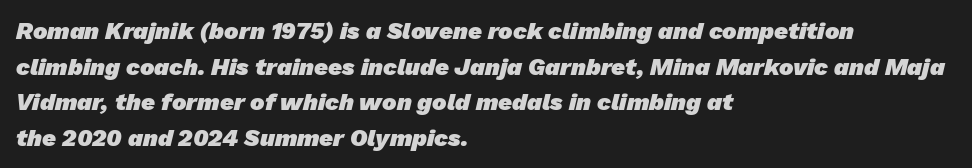
{"bold": "yes", "underline": "no", "align": "left", "line_spacing": "normal", "line_spacing_ratio": 1.48, "letter_spacing": "normal", "letter_spacing_em": 0.0, "glyph_px": 24}
